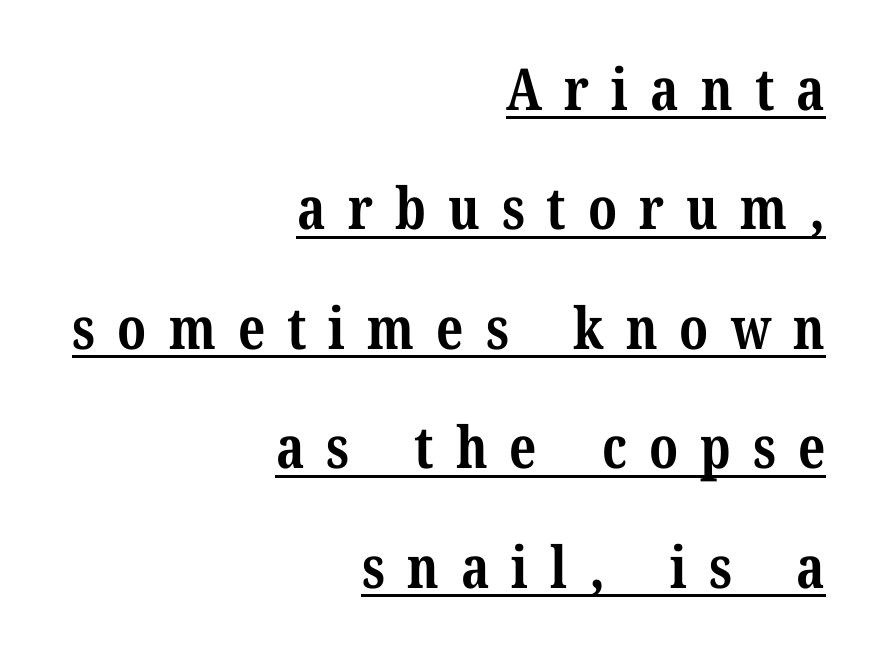
What stands out about the letter spacing? Its width — letters are far apart. Plenty of ink on the page — the face is bold. Each new line begins a long way beneath the previous one. Upright lettering throughout. A flush-right, rag-left setting is used for this passage. Each letter keeps its own natural width here, so spacing adapts to shape.
